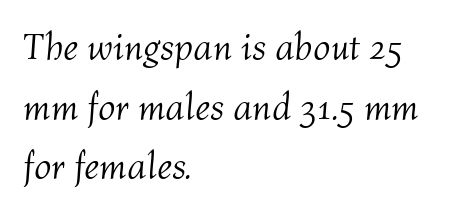
One-word summary of the alignment: left. The rendering uses a moderate line-height, typical for paragraphs. The passage shown is not underscored anywhere. Spacing between characters is what you'd get straight out of the box. Observe the lean: these are italic letterforms.
